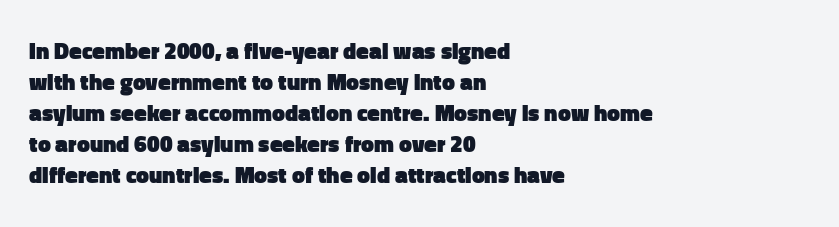
The image shows 23 px bold type, upright; set left-aligned, normal line spacing (1.35x), normal letter spacing, not underlined.
